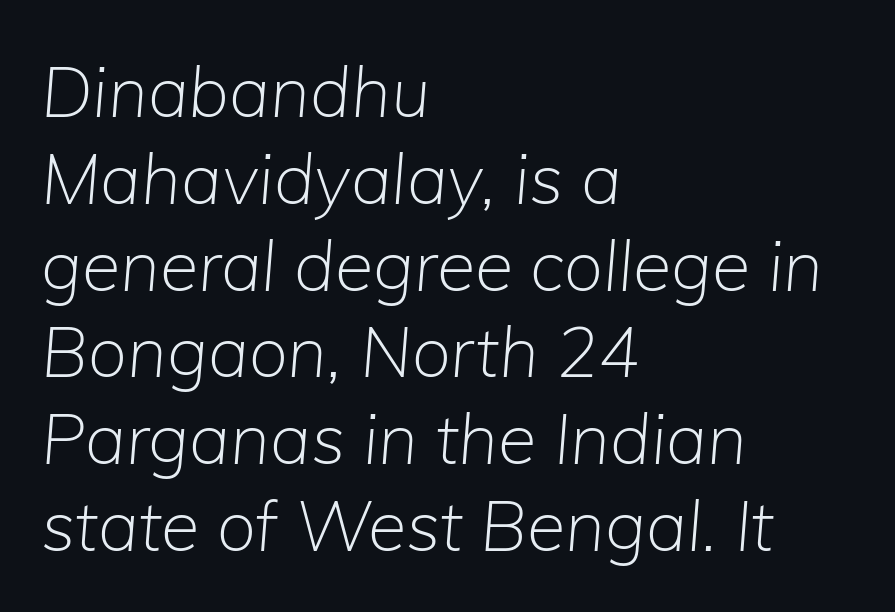
Q: Is the text bold? A: No.
Q: Is the text italic (slanted)? A: Yes, it leans right by about 5 degrees.
Q: Is the text underlined? A: No.
Q: How is the paragraph aligned? A: Left-aligned.
Q: Is the spacing between letters normal or unusually wide? A: Normal.
Q: Width (condensed, normal, or wide)? A: Normal.
Q: Stroke contrast? A: Low.
Q: x-height? A: Medium.
Q: Monospaced? A: No.
